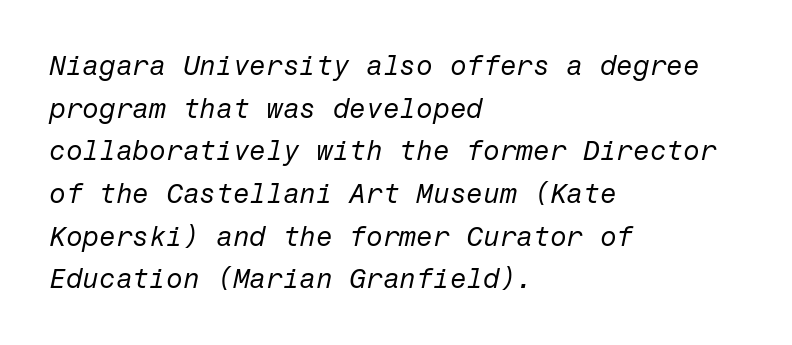
Q: Is the text bold? A: No.
Q: Is the text italic (slanted)? A: Yes, it leans right by about 12 degrees.
Q: Is the text underlined? A: No.
Q: How is the paragraph aligned? A: Left-aligned.
Q: Is the spacing between letters normal or unusually wide? A: Normal.
Q: Is the spacing between lines tight, normal or loose? A: Normal.
